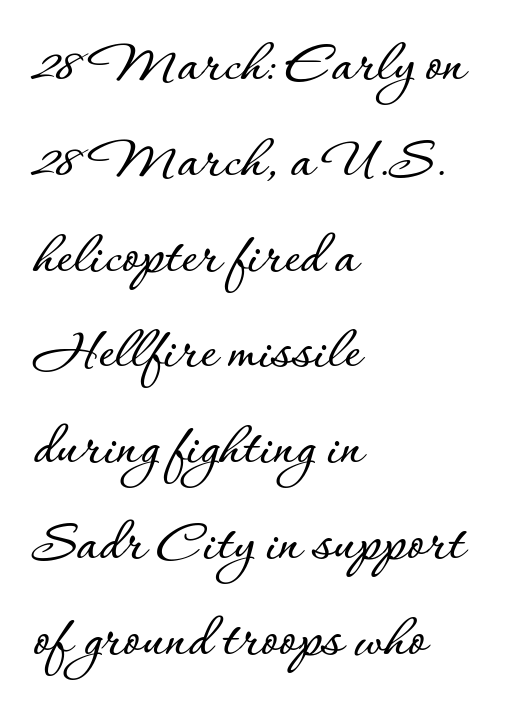
Has an underline been added? It has not. The lines in this sample share a left origin and differ only in where they stop. Each letter keeps its own natural width here, so spacing adapts to shape. Reading down the column, the eye jumps a familiar distance to each next line.
